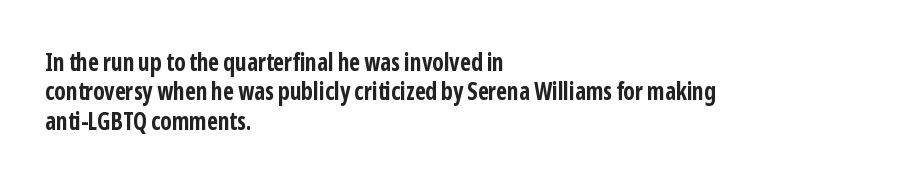
The image shows 24 px bold type, upright; set left-aligned, line spacing 1.22x, normal letter spacing, not underlined.
